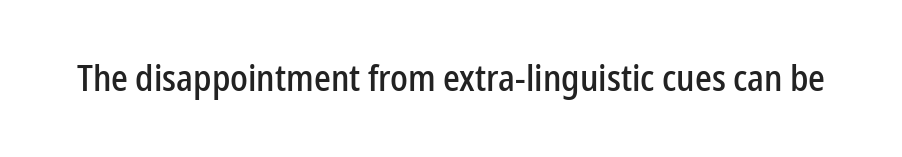
The letters sit at their default tracking, neither squeezed nor spread. The specimen reads as upright at a glance. Proportional: the letters do not fall into vertical columns. Each row of text sits above clean, open space.
